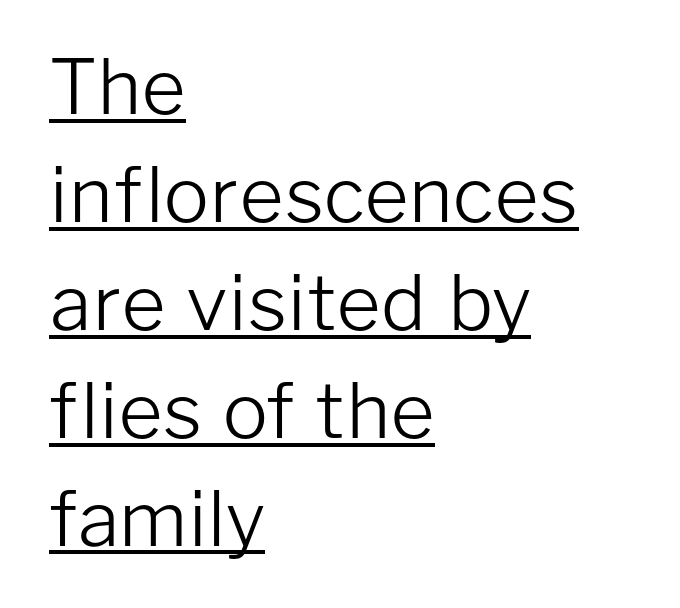
The type is set solid horizontally, with unmodified tracking. Has an underline been added? It has. The text block is weighted toward the left margin, trailing off unevenly rightward. Check where the strokes stop: nothing finishes them off — pure sans.
